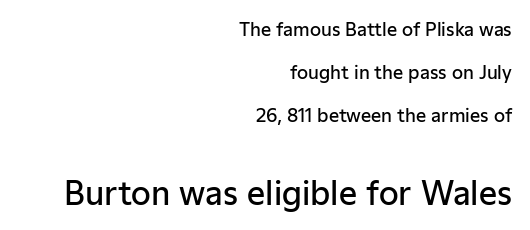
Q: Is the text bold? A: Semi-bold.
Q: Is the text italic (slanted)? A: No, it is upright.
Q: Is the typeface a serif or a sans-serif typeface? A: Sans-serif.
Q: Is the text underlined? A: No.
Q: How is the paragraph aligned? A: Right-aligned.
Q: Is the spacing between letters normal or unusually wide? A: Normal.
Q: Is the spacing between lines tight, normal or loose? A: Loose.
Q: Which block of text is set in a larger size, the first (top) or the second (bottom)? A: The second (bottom) one.
Q: Width (condensed, normal, or wide)? A: Normal.
Q: Stroke contrast? A: Low.
Q: x-height? A: Medium.
Q: Monospaced? A: No.
